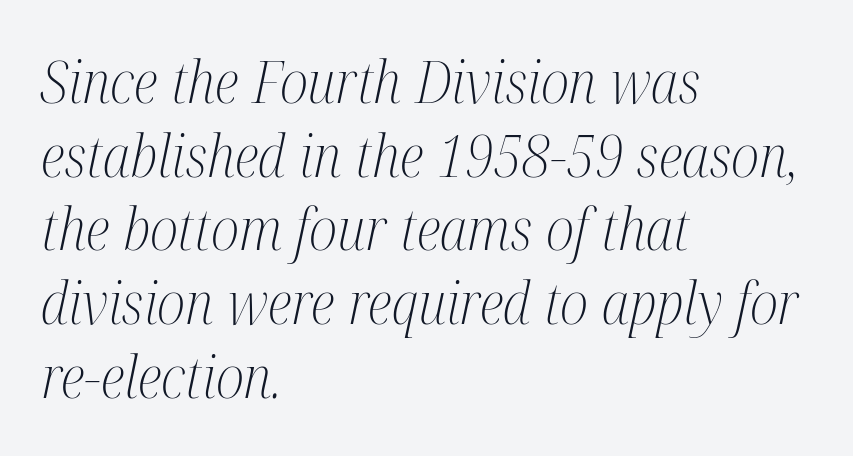
Weight: regular or lighter. Is this a fixed-width face? No — the glyphs have proportional, varying widths. The ragged edge is on the right, which tells us the setting is flush left. In terms of posture, this sample is oblique. Anything drawn beneath the words? Only blank space. Regarding serifs, this sample has them.
